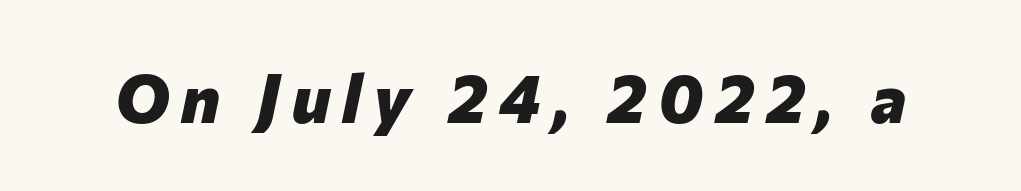
Compared with ordinary roman type, these characters are visibly tilted. Plenty of ink on the page — the face is bold. Beneath every word, the page is bare. Each letter keeps its own natural width here, so spacing adapts to shape.
